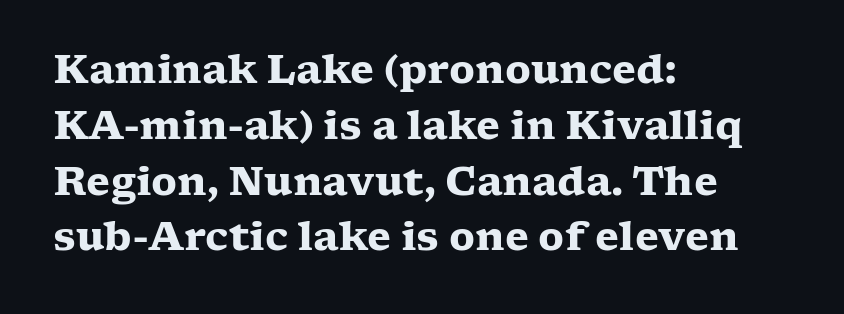
Examine the stroke ends and you'll spot serifs. Characters follow at the spacing the type designer built in. The gap between lines stays unmarked. The compositor pushed each line to the left boundary. Character widths vary here, with narrow letters taking less room than wide ones. Upright lettering throughout.
